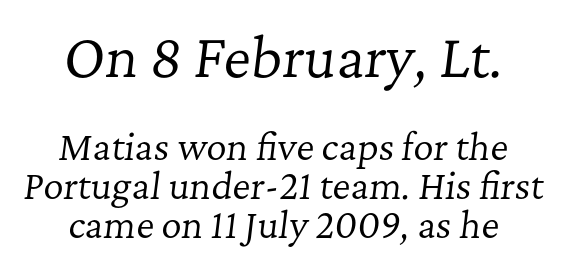
The image shows 53 px regular-weight serif type, italic (leaning right); set centered, tight line spacing (1.12x), normal letter spacing, not underlined; the first (top) block is 1.51x larger; low stroke contrast and a medium x-height.
